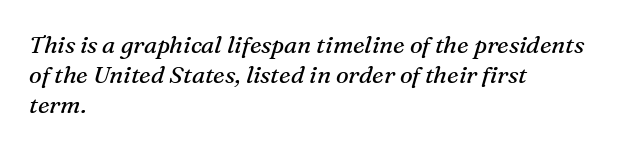
The image shows 24 px text type, italic (leaning right); set left-aligned, normal line spacing (1.26x), normal letter spacing, not underlined.
